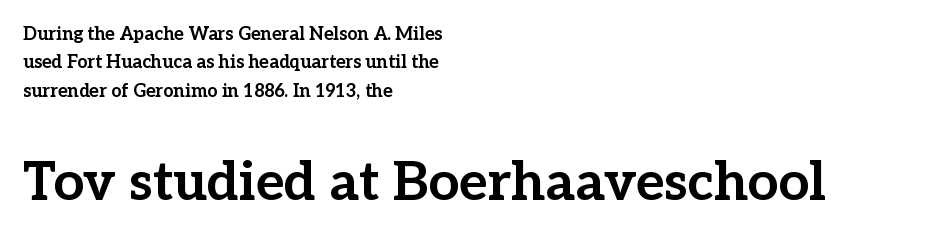
The image shows 54 px bold serif type, upright; set left-aligned, normal line spacing (1.57x), normal letter spacing, not underlined; the second (bottom) block is 3.0x larger; low stroke contrast and a medium x-height.
